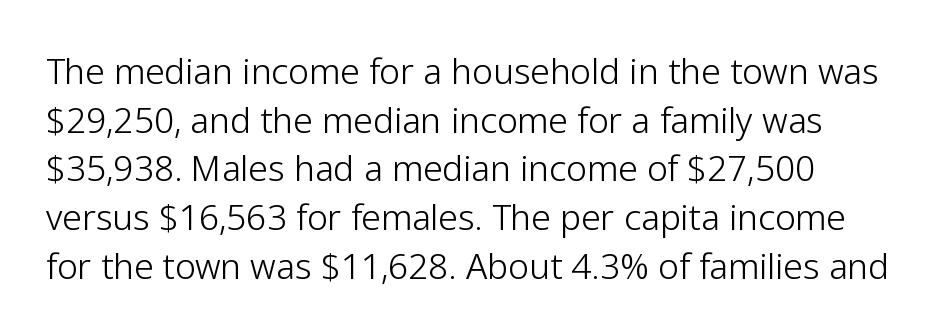
{"serif": "no", "italic": "no", "bold": "no", "weight": "light", "width": "normal", "stroke_contrast": "low", "x_height": "medium", "monospaced": "no", "underline": "no", "line_spacing": "normal", "line_spacing_ratio": 1.39, "letter_spacing": "normal", "letter_spacing_em": 0.0, "glyph_px": 35}
